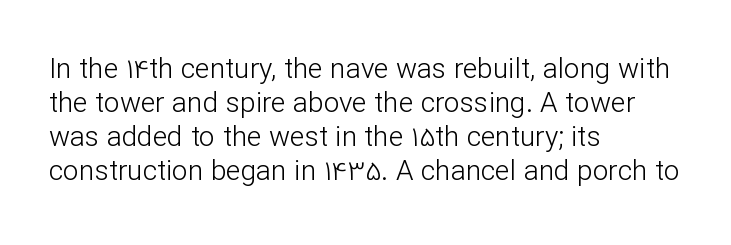
{"serif": "no", "italic": "no", "bold": "no", "weight": "light", "width": "normal", "stroke_contrast": "low", "x_height": "medium", "monospaced": "no", "underline": "no", "align": "left", "line_spacing_ratio": 1.21, "letter_spacing": "normal", "letter_spacing_em": 0.0, "glyph_px": 28}
